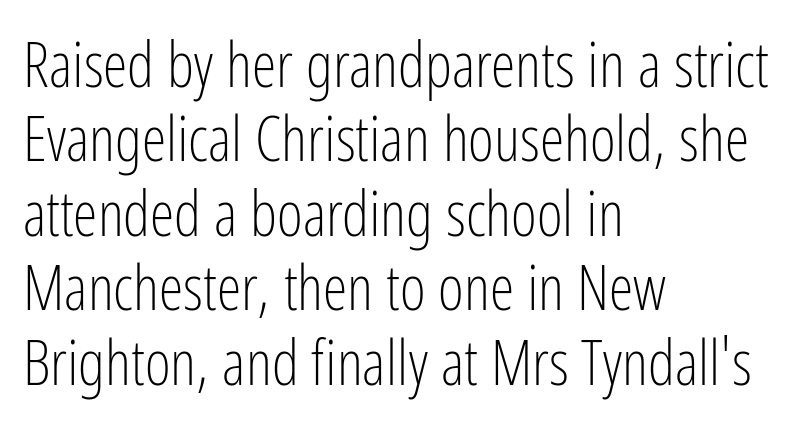
These glyphs show unthickened strokes, regular width or finer. Ordinary non-slanted type is in use. Each letter keeps its own natural width here, so spacing adapts to shape. The foot of each line stays bare and open.
